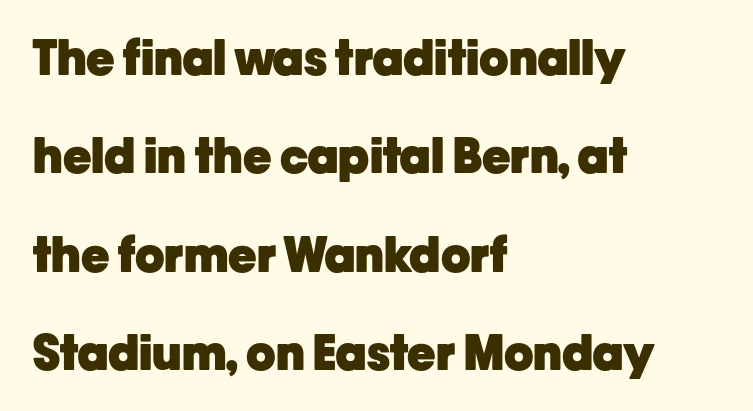
{"serif": "no", "italic": "no", "bold": "yes", "weight": "heavy", "width": "normal", "stroke_contrast": "low", "x_height": "medium", "monospaced": "no", "underline": "no", "align": "left", "line_spacing": "loose", "line_spacing_ratio": 2.05, "letter_spacing": "normal", "letter_spacing_em": 0.0, "glyph_px": 48}
